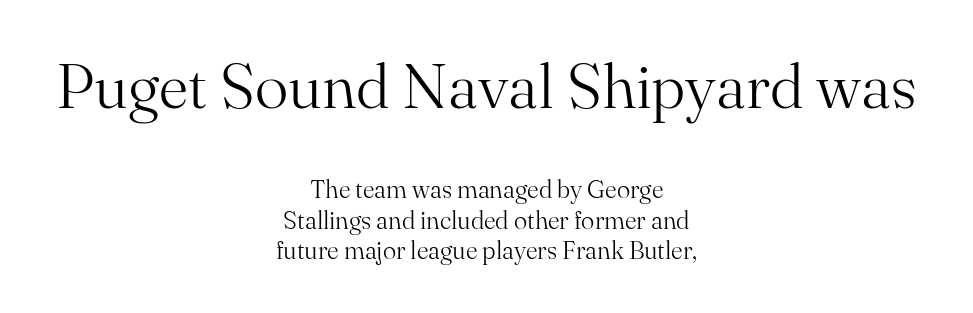
The image shows 63 px light serif type, upright; set centered, line spacing 1.22x, normal letter spacing, not underlined; the first (top) block is 2.52x larger; medium stroke contrast and a small x-height.
